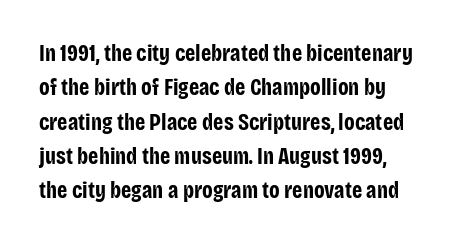
{"italic": "no", "bold": "yes", "underline": "no", "line_spacing": "normal", "line_spacing_ratio": 1.49, "letter_spacing": "normal", "letter_spacing_em": 0.0, "glyph_px": 23}
